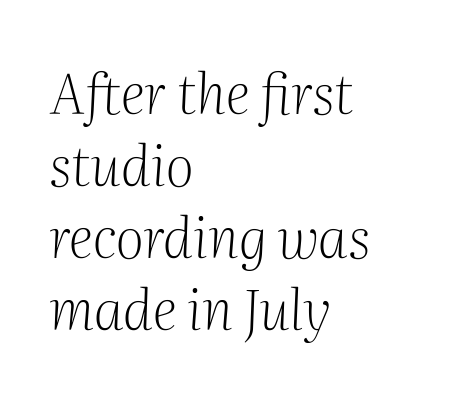
{"serif": "yes", "italic": "yes", "lean": "right", "slant_degrees": 2, "bold": "no", "weight": "light", "width": "normal", "stroke_contrast": "medium", "x_height": "medium", "monospaced": "no", "underline": "no", "align": "left", "line_spacing": "normal", "line_spacing_ratio": 1.31, "letter_spacing": "normal", "letter_spacing_em": 0.0, "glyph_px": 55}
